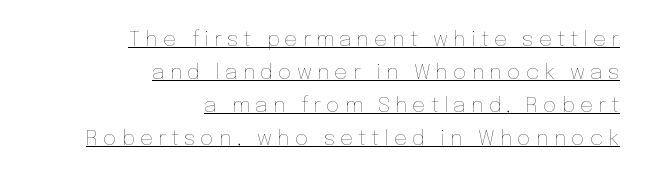
{"italic": "no", "bold": "no", "underline": "yes", "align": "right", "line_spacing": "normal", "line_spacing_ratio": 1.57, "letter_spacing": "wide", "letter_spacing_em": 0.24, "glyph_px": 21}
